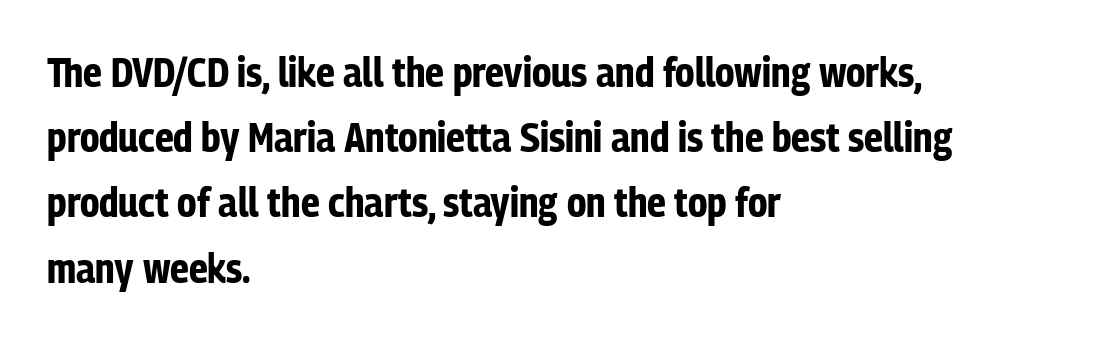
Q: Is the text bold? A: Yes.
Q: Is the text italic (slanted)? A: No, it is upright.
Q: Is the typeface a serif or a sans-serif typeface? A: Sans-serif.
Q: Is the text underlined? A: No.
Q: How is the paragraph aligned? A: Left-aligned.
Q: Is the spacing between letters normal or unusually wide? A: Normal.
Q: Is the spacing between lines tight, normal or loose? A: Normal.
Q: Width (condensed, normal, or wide)? A: Condensed.
Q: Stroke contrast? A: Low.
Q: x-height? A: Medium.
Q: Monospaced? A: No.
